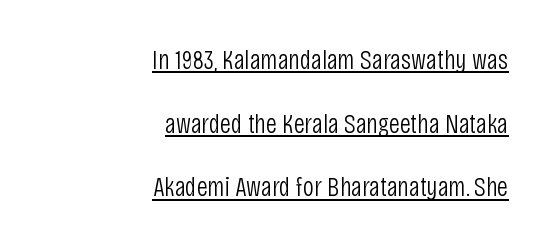
Q: Is the text bold? A: No.
Q: Is the text italic (slanted)? A: No, it is upright.
Q: Is the typeface a serif or a sans-serif typeface? A: Sans-serif.
Q: Is the text underlined? A: Yes.
Q: How is the paragraph aligned? A: Right-aligned.
Q: Is the spacing between letters normal or unusually wide? A: Normal.
Q: Is the spacing between lines tight, normal or loose? A: Loose.
Q: Width (condensed, normal, or wide)? A: Condensed.
Q: Stroke contrast? A: Low.
Q: x-height? A: Large.
Q: Monospaced? A: No.
